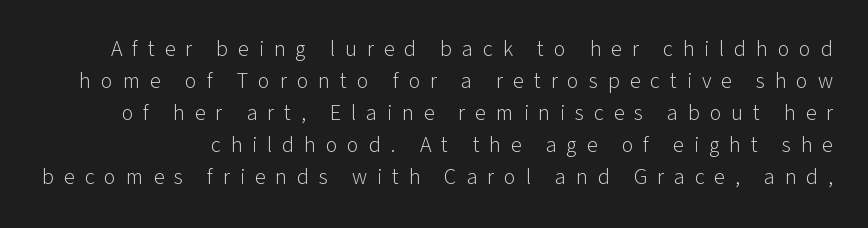
The image shows 22 px text type, upright; set normal line spacing (1.46x), unusually wide letter spacing (+0.45 em), not underlined.
